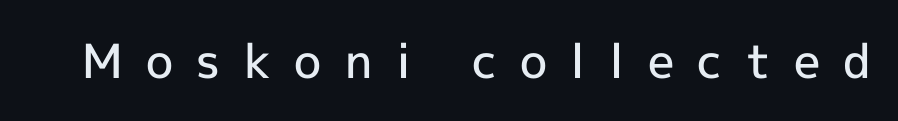
{"serif": "no", "italic": "no", "bold": "semi", "weight": "semibold", "width": "normal", "x_height": "medium", "monospaced": "no", "underline": "no", "letter_spacing": "wide", "letter_spacing_em": 0.5, "glyph_px": 47}
